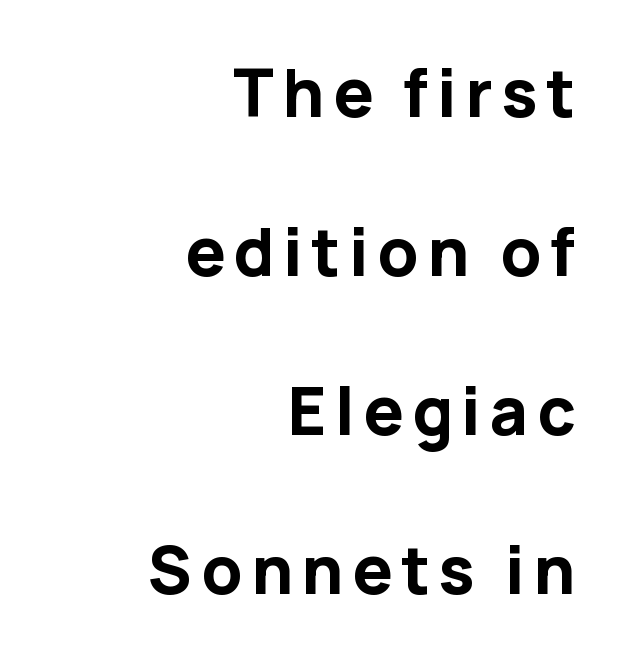
{"serif": "no", "italic": "no", "bold": "yes", "weight": "bold", "width": "normal", "stroke_contrast": "low", "x_height": "medium", "monospaced": "no", "underline": "no", "align": "right", "line_spacing": "loose", "line_spacing_ratio": 2.41, "glyph_px": 66}
